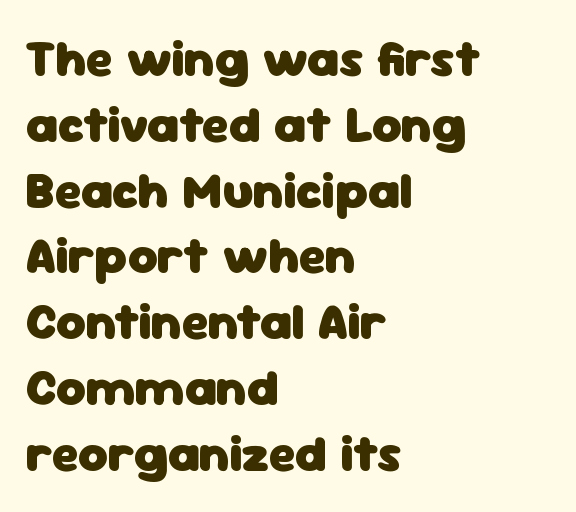
You could not count columns in this text — the font is proportionally spaced. These lines are set flush left with a ragged right edge. Quick note: underline off. Letterform terminals end flat and unadorned throughout the passage. Honestly, the letter spacing is just normal — you wouldn't notice it.
